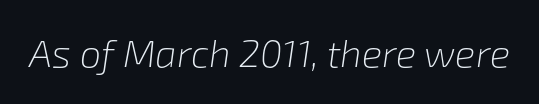
{"italic": "yes", "lean": "right", "slant_degrees": 8, "bold": "no", "weight": "light", "width": "normal", "stroke_contrast": "low", "x_height": "medium", "monospaced": "no", "underline": "no", "letter_spacing": "normal", "letter_spacing_em": 0.0, "glyph_px": 38}
